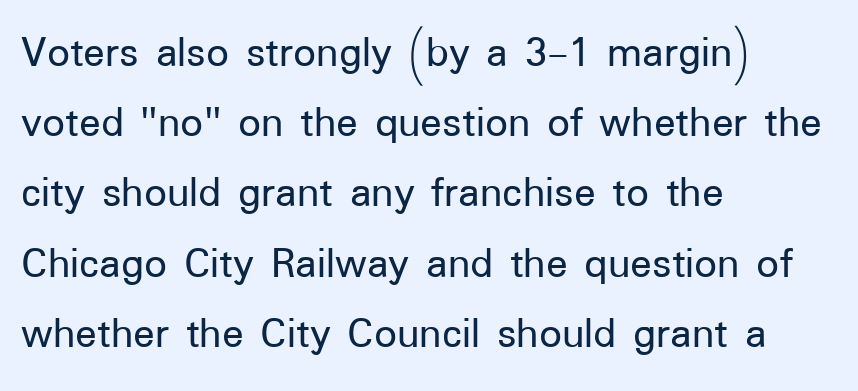
{"serif": "no", "italic": "no", "width": "normal", "stroke_contrast": "low", "x_height": "medium", "monospaced": "no", "underline": "no", "align": "left", "line_spacing": "normal", "line_spacing_ratio": 1.56, "letter_spacing": "normal", "letter_spacing_em": 0.0, "glyph_px": 45}
